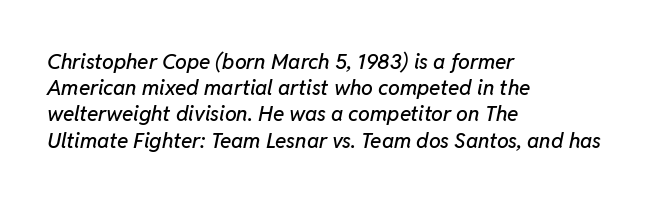
Q: Is the text italic (slanted)? A: Yes, it leans right by about 11 degrees.
Q: Is the text underlined? A: No.
Q: How is the paragraph aligned? A: Left-aligned.
Q: Is the spacing between letters normal or unusually wide? A: Normal.
Q: Is the spacing between lines tight, normal or loose? A: Normal.
